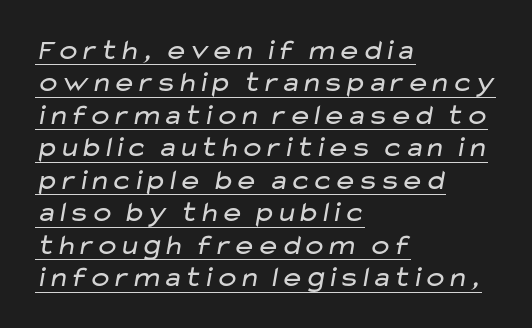
Notice how descenders almost collide with the ascenders below — that's tight leading. Regarding serifs, this sample does without them. The letters advance in unequal steps, a hallmark of proportional type. Caption: standard tracking, unaltered.
